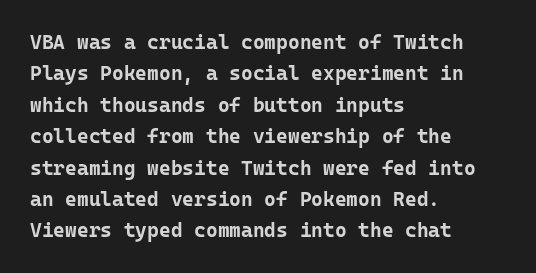
{"italic": "no", "bold": "yes", "underline": "no", "align": "left", "line_spacing": "normal", "line_spacing_ratio": 1.57, "letter_spacing": "normal", "letter_spacing_em": 0.0, "glyph_px": 20}
